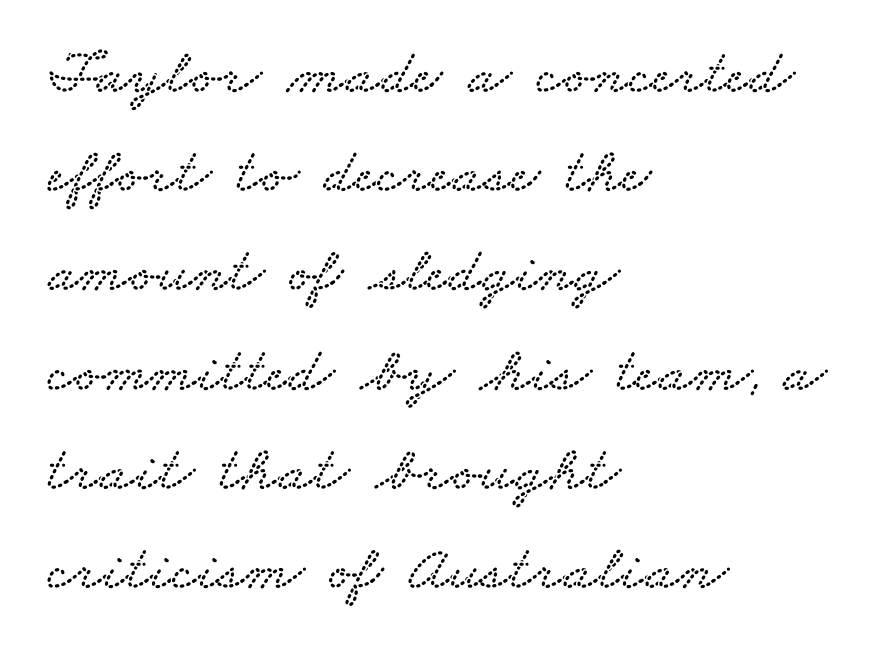
Q: Is the typeface a serif or a sans-serif typeface? A: Serif.
Q: Is the text underlined? A: No.
Q: How is the paragraph aligned? A: Left-aligned.
Q: Is the spacing between letters normal or unusually wide? A: Normal.
Q: Is the spacing between lines tight, normal or loose? A: Normal.
Q: Width (condensed, normal, or wide)? A: Wide.
Q: Stroke contrast? A: Low.
Q: x-height? A: Small.
Q: Monospaced? A: No.
